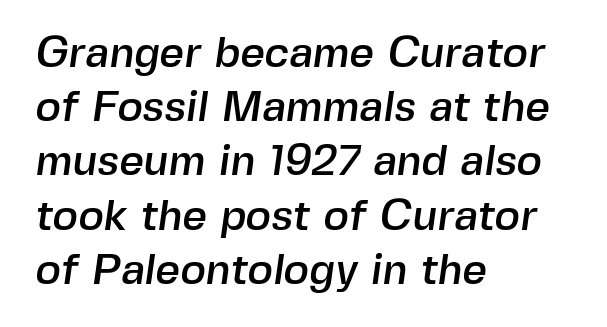
This sample has the flowing, uneven cadence of proportional lettering. The text was rendered using a sans face with plain stroke endings. Each word holds together tightly as a unit, with standard inter-letter gaps. One glance says typical: line gaps are just what's usual. Caption: multi-line text, flush left, ragged right.
